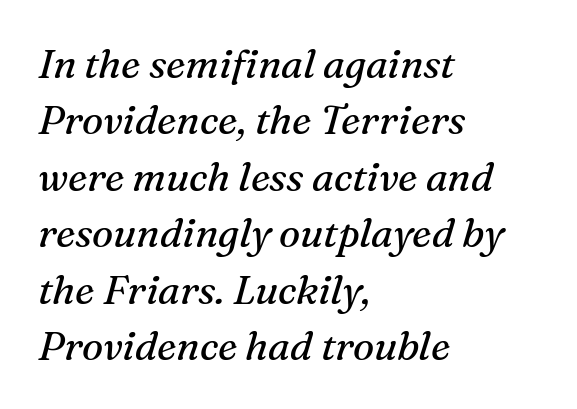
The image shows 40 px regular-weight serif type, italic (leaning right); set left-aligned, normal line spacing (1.41x), normal letter spacing, not underlined; medium stroke contrast and a medium x-height.
